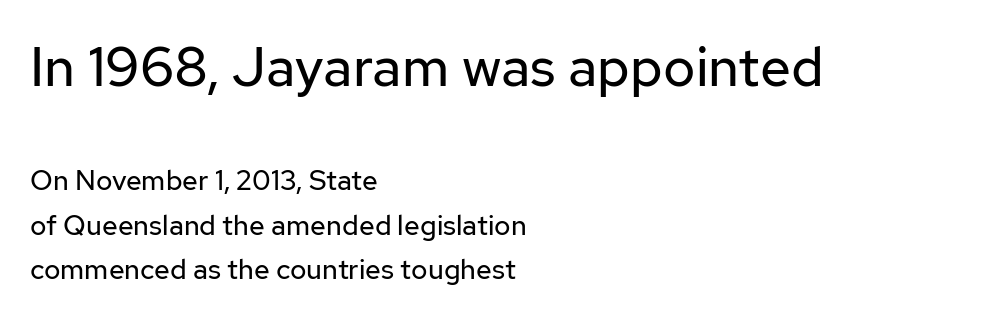
{"serif": "no", "italic": "no", "bold": "no", "weight": "regular", "width": "normal", "stroke_contrast": "low", "x_height": "medium", "monospaced": "no", "underline": "no", "align": "left", "line_spacing": "normal", "line_spacing_ratio": 1.59, "letter_spacing": "normal", "letter_spacing_em": 0.0, "larger_block": "first", "size_ratio": 1.96, "glyph_px": 55}
